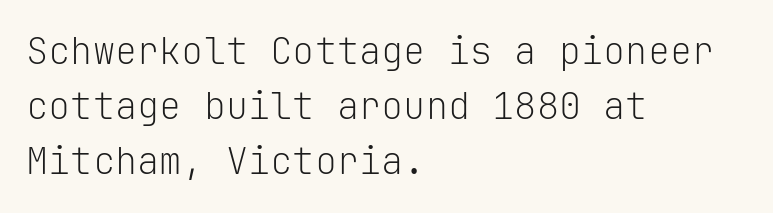
{"serif": "no", "italic": "no", "bold": "no", "weight": "light", "width": "normal", "stroke_contrast": "low", "x_height": "medium", "monospaced": "yes", "underline": "no", "align": "left", "line_spacing": "normal", "line_spacing_ratio": 1.49, "letter_spacing": "normal", "letter_spacing_em": 0.0, "glyph_px": 37}
